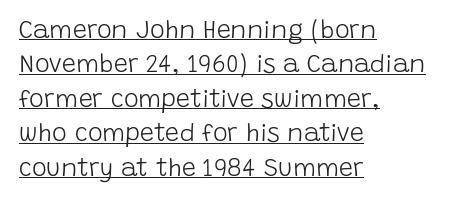
Q: Is the text bold? A: No.
Q: Is the text italic (slanted)? A: No, it is upright.
Q: Is the text underlined? A: Yes.
Q: How is the paragraph aligned? A: Left-aligned.
Q: Is the spacing between letters normal or unusually wide? A: Normal.
Q: Is the spacing between lines tight, normal or loose? A: Normal.
